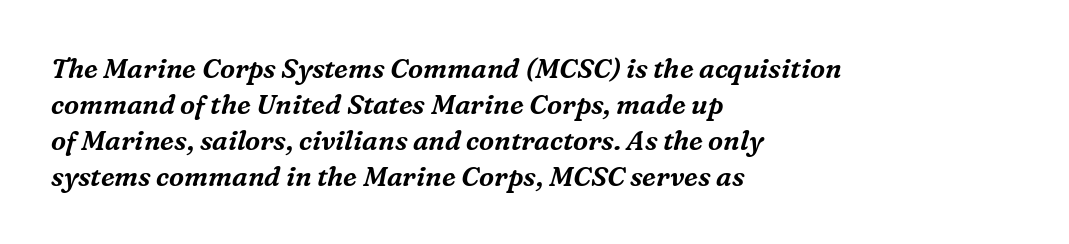
Q: Is the text italic (slanted)? A: Yes, it leans right by about 16 degrees.
Q: Is the text underlined? A: No.
Q: How is the paragraph aligned? A: Left-aligned.
Q: Is the spacing between letters normal or unusually wide? A: Normal.
Q: Is the spacing between lines tight, normal or loose? A: Normal.
